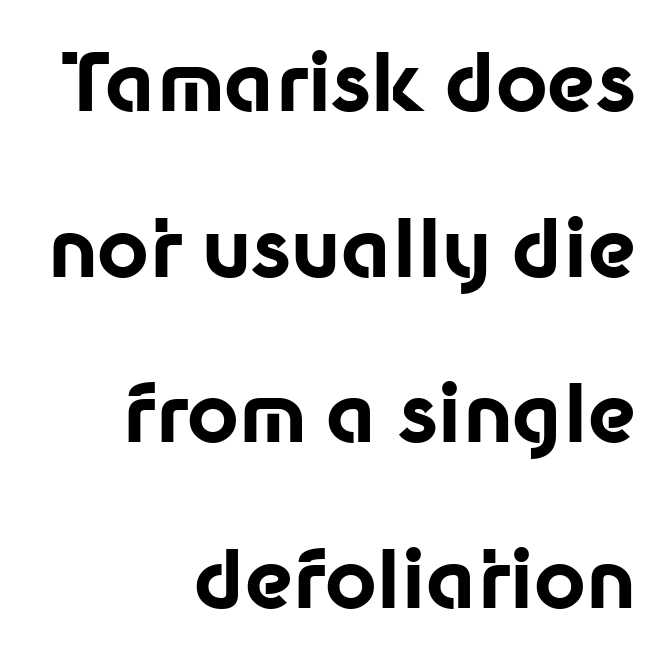
Caption: multi-line text, flush right, ragged left. Regarding serifs, this sample does without them. Unmarked baselines from the first word to the last. The passage shown has conventional tracking throughout. The rendering uses a bold face; every stroke is thick and dark.
